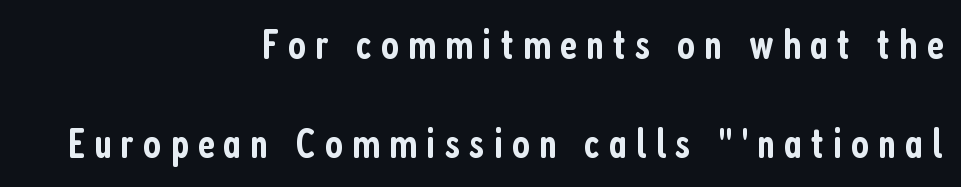
The image shows 42 px semibold, condensed sans-serif type, upright; set right-aligned, loose line spacing (2.36x), unusually wide letter spacing (+0.22 em), not underlined; low stroke contrast and a medium x-height.
